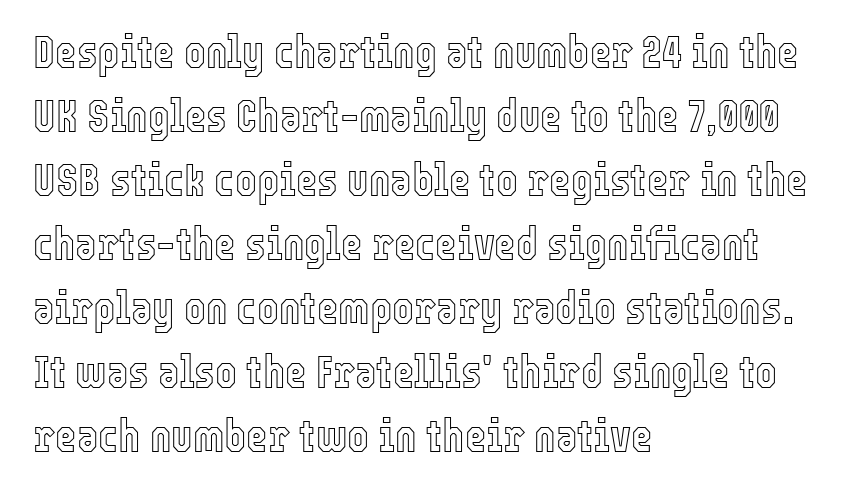
{"italic": "no", "width": "condensed", "x_height": "medium", "monospaced": "no", "underline": "no", "align": "left", "line_spacing": "normal", "line_spacing_ratio": 1.39, "letter_spacing": "normal", "letter_spacing_em": 0.0, "glyph_px": 46}
